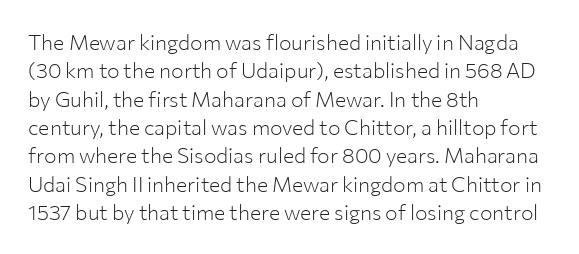
{"italic": "no", "bold": "no", "underline": "no", "align": "left", "line_spacing": "normal", "line_spacing_ratio": 1.35, "letter_spacing": "normal", "letter_spacing_em": 0.0, "glyph_px": 21}
